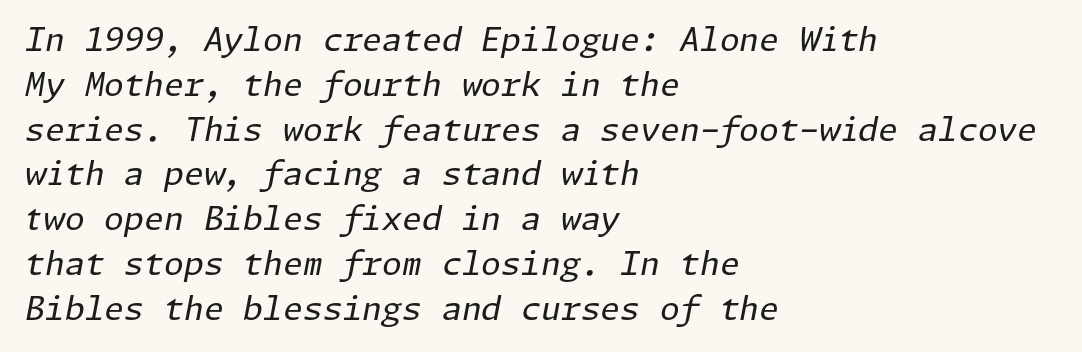
The image shows 32 px regular-weight type, italic (leaning right); set left-aligned, normal line spacing (1.4x), normal letter spacing, not underlined; low stroke contrast and a medium x-height.
